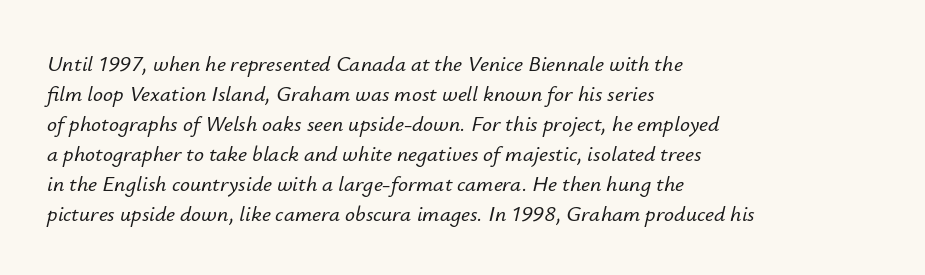
{"italic": "yes", "lean": "right", "slant_degrees": 12, "underline": "no", "align": "left", "line_spacing": "normal", "line_spacing_ratio": 1.36, "letter_spacing": "normal", "letter_spacing_em": 0.0, "glyph_px": 22}
